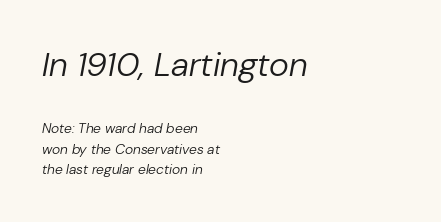
Q: Is the text bold? A: No.
Q: Is the text italic (slanted)? A: Yes, it leans right by about 10 degrees.
Q: Is the text underlined? A: No.
Q: How is the paragraph aligned? A: Left-aligned.
Q: Is the spacing between letters normal or unusually wide? A: Normal.
Q: Is the spacing between lines tight, normal or loose? A: Normal.
Q: Which block of text is set in a larger size, the first (top) or the second (bottom)? A: The first (top) one.
Q: Width (condensed, normal, or wide)? A: Normal.
Q: Stroke contrast? A: Low.
Q: x-height? A: Medium.
Q: Monospaced? A: No.
